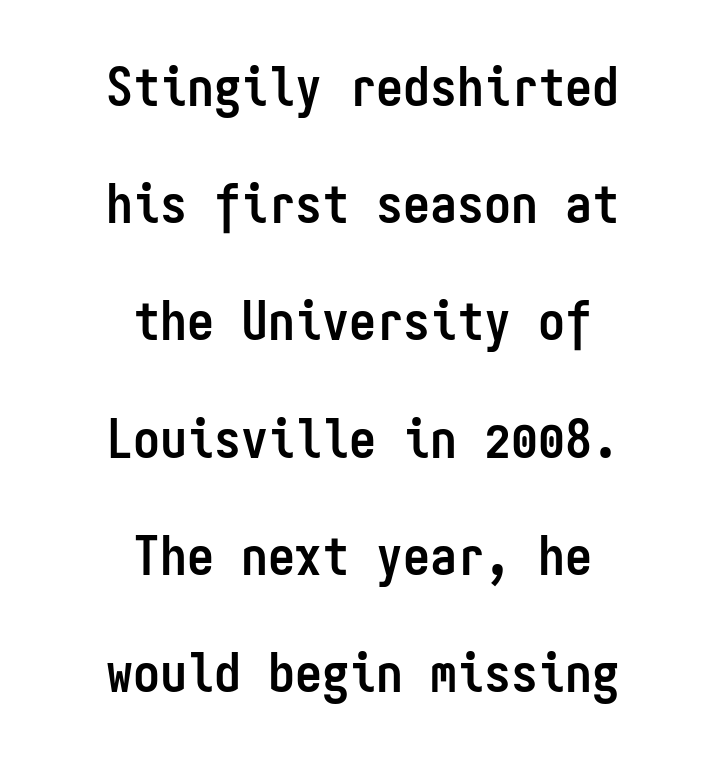
Nope, no serifs anywhere on these letters. One glance says open: line gaps are wider than usual. Nobody touched the tracking dial on this one. Plenty of ink on the page — the face is bold.
